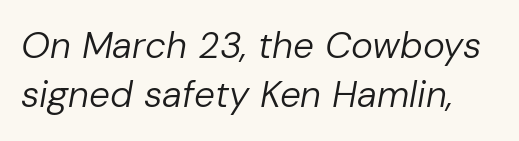
Q: Is the text bold? A: No.
Q: Is the text italic (slanted)? A: Yes, it leans right by about 10 degrees.
Q: Is the text underlined? A: No.
Q: Is the spacing between letters normal or unusually wide? A: Normal.
Q: Is the spacing between lines tight, normal or loose? A: Normal.
Q: Width (condensed, normal, or wide)? A: Normal.
Q: Stroke contrast? A: Low.
Q: x-height? A: Medium.
Q: Monospaced? A: No.
